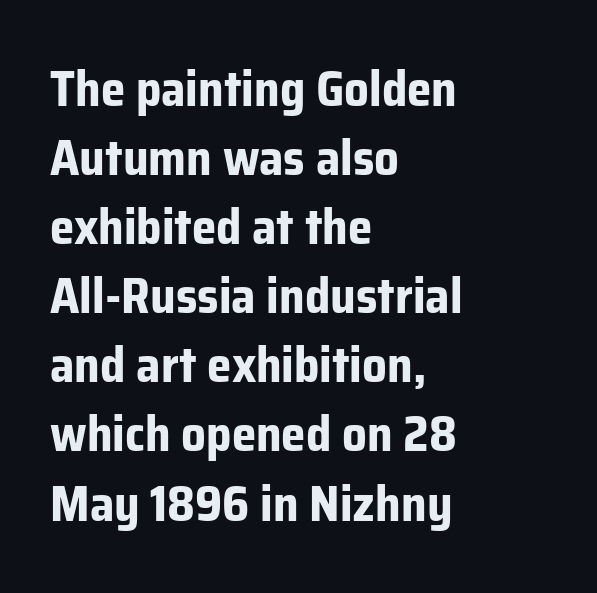
The image shows 49 px bold sans-serif type, upright; set left-aligned, normal line spacing (1.41x), normal letter spacing, not underlined; low stroke contrast and a medium x-height.
